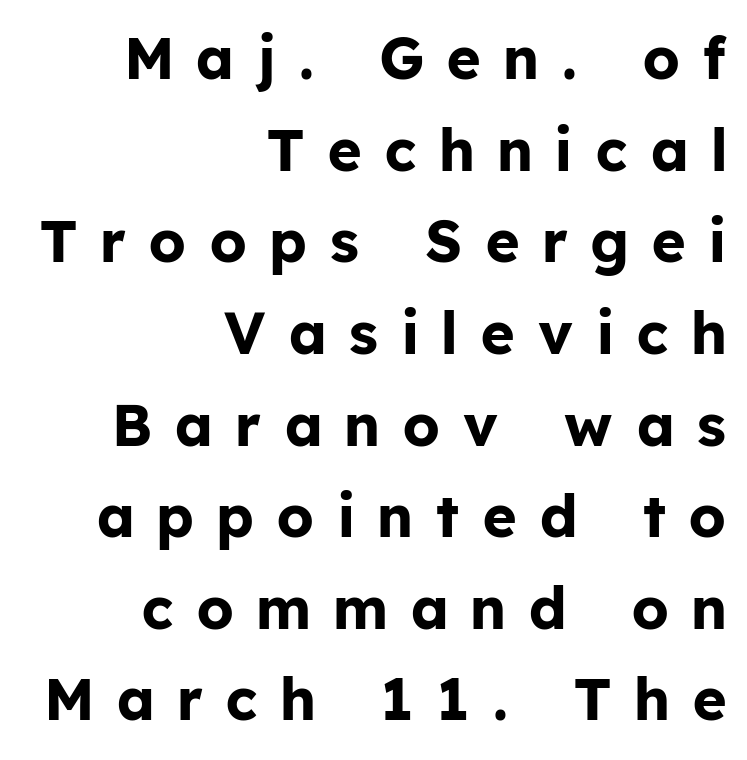
Just letters on the line, the space beneath them empty. A student would call this right alignment; a typographer would say flush right, rag left. The face used here is rendered with a markedly widened letterfit. The glyphs in this specimen are sans serif.
